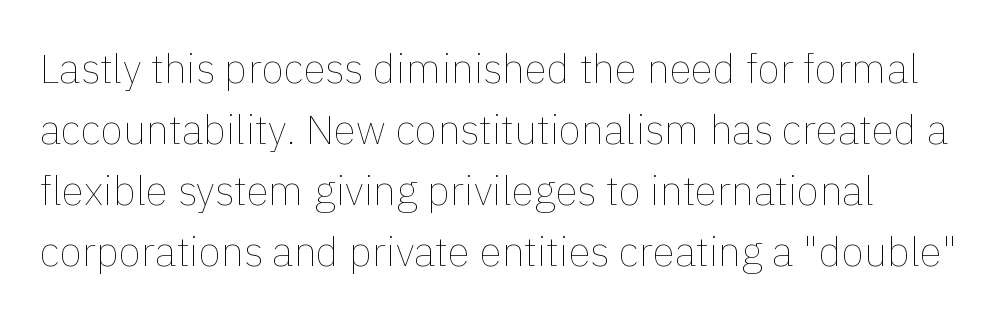
{"italic": "no", "bold": "no", "weight": "thin", "width": "normal", "x_height": "medium", "monospaced": "no", "underline": "no", "align": "left", "line_spacing": "normal", "line_spacing_ratio": 1.49, "letter_spacing": "normal", "letter_spacing_em": 0.0, "glyph_px": 41}
